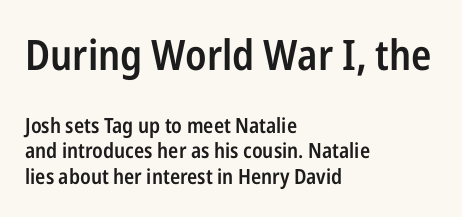
This rendering uses left alignment, leaving the right contour irregular. You could not count columns in this text — the font is proportionally spaced. In terms of weight, the rendering is demibold, just under bold. Of the two passages, the one on top uses the larger point size.
